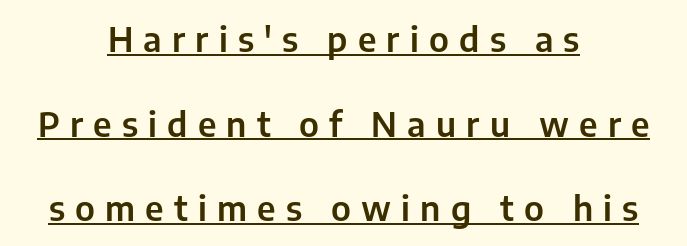
Q: Is the text italic (slanted)? A: No, it is upright.
Q: Is the typeface a serif or a sans-serif typeface? A: Sans-serif.
Q: Is the text underlined? A: Yes.
Q: How is the paragraph aligned? A: Centered.
Q: Is the spacing between letters normal or unusually wide? A: Unusually wide.
Q: Is the spacing between lines tight, normal or loose? A: Loose.
Q: Width (condensed, normal, or wide)? A: Normal.
Q: Stroke contrast? A: Low.
Q: x-height? A: Medium.
Q: Monospaced? A: No.
